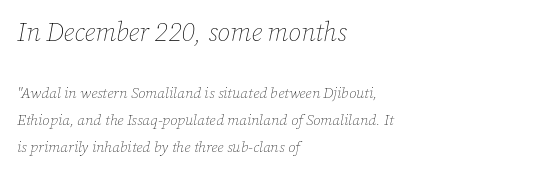
The more generous point size was reserved for the upper chunk. In terms of posture, this sample is oblique. Tracking value appears to be zero — textbook default spacing. The zone under the glyphs is completely vacant. These lines stack with their left ends in a neat column. Stem width sits at or under what a default text font uses.
